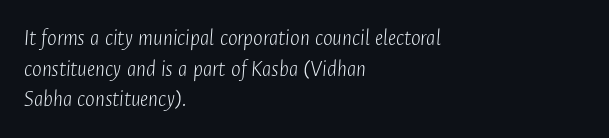
One glance says typical: line gaps are just what's usual. Look at the tracking — it's just the regular setting, nothing added. The paragraph has a hard left edge and a soft right edge. Compared with ordinary roman type, these characters are visibly tilted. Stem width sits at or under what a default text font uses.
